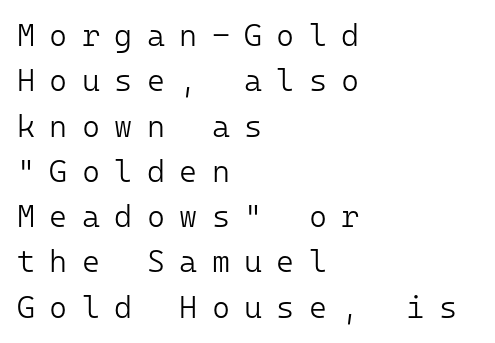
The image shows 31 px light sans-serif type, upright, monospaced; set left-aligned, normal line spacing (1.46x), unusually wide letter spacing (+0.46 em), not underlined; low stroke contrast and a medium x-height.
